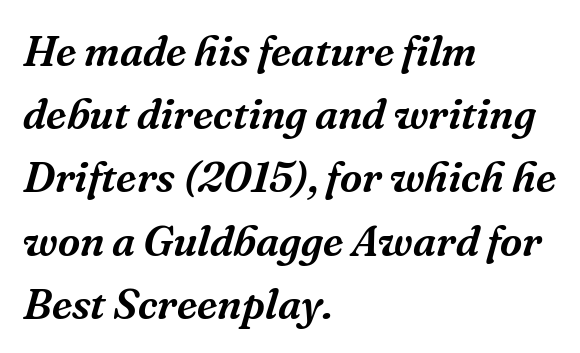
The image shows 43 px serif type, italic (leaning right); set left-aligned, normal line spacing (1.47x), normal letter spacing, not underlined; medium stroke contrast and a medium x-height.
